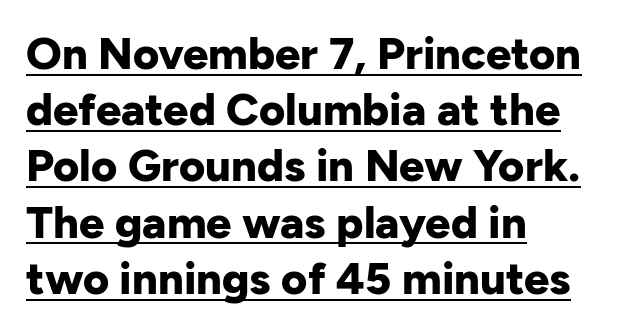
{"serif": "no", "italic": "no", "bold": "yes", "weight": "bold", "width": "normal", "stroke_contrast": "low", "x_height": "medium", "monospaced": "no", "underline": "yes", "align": "left", "line_spacing": "normal", "line_spacing_ratio": 1.25, "letter_spacing": "normal", "letter_spacing_em": 0.0, "glyph_px": 45}
